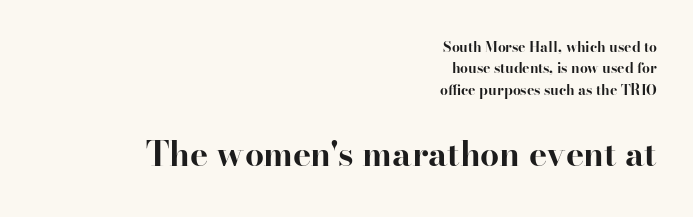
{"serif": "yes", "italic": "no", "bold": "yes", "weight": "bold", "width": "normal", "stroke_contrast": "high", "x_height": "small", "monospaced": "no", "underline": "no", "align": "right", "line_spacing": "normal", "line_spacing_ratio": 1.52, "letter_spacing": "normal", "letter_spacing_em": 0.0, "larger_block": "second", "size_ratio": 2.43, "glyph_px": 34}
